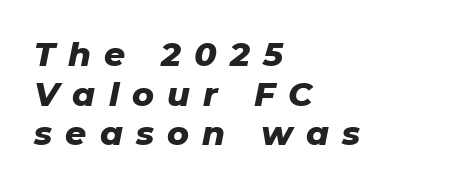
The image shows 33 px heavy type, italic (leaning right); set left-aligned, line spacing 1.2x, unusually wide letter spacing (+0.4 em), not underlined; low stroke contrast and a medium x-height.
